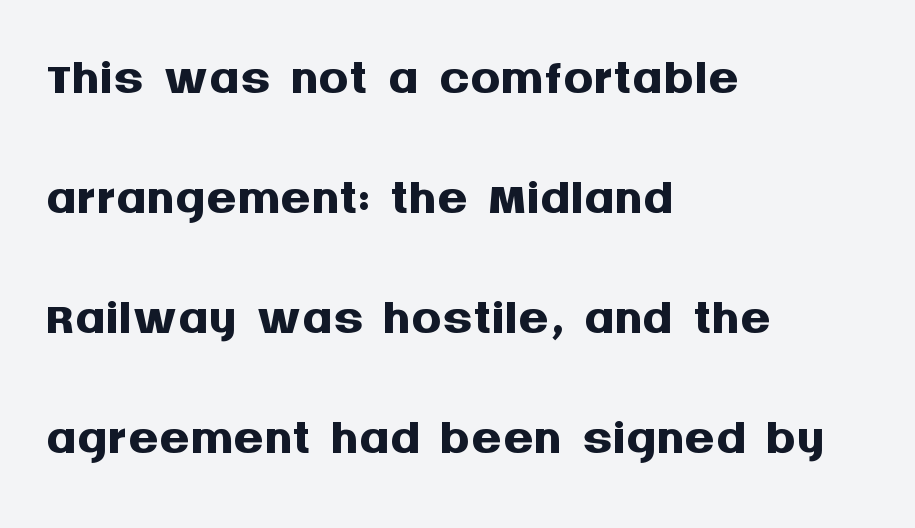
Q: Is the text bold? A: Yes.
Q: Is the text italic (slanted)? A: No, it is upright.
Q: Is the typeface a serif or a sans-serif typeface? A: Sans-serif.
Q: Is the text underlined? A: No.
Q: How is the paragraph aligned? A: Left-aligned.
Q: Is the spacing between letters normal or unusually wide? A: Normal.
Q: Is the spacing between lines tight, normal or loose? A: Normal.
Q: Width (condensed, normal, or wide)? A: Normal.
Q: Stroke contrast? A: Medium.
Q: x-height? A: Large.
Q: Monospaced? A: No.
